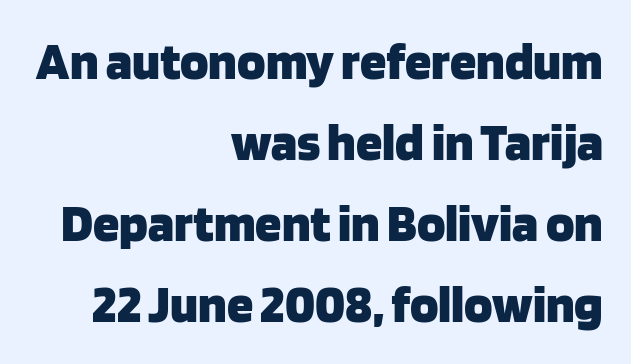
The image shows 53 px heavy sans-serif type, upright; set right-aligned, normal line spacing (1.53x), normal letter spacing, not underlined; low stroke contrast and a large x-height.
